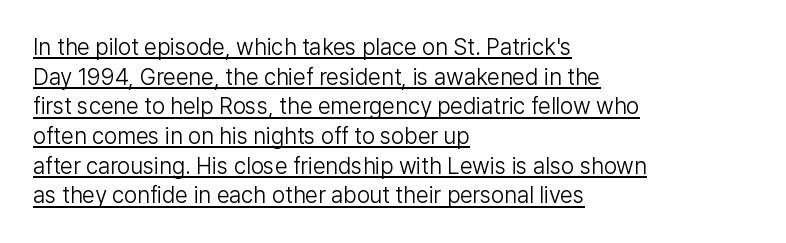
{"italic": "no", "bold": "no", "underline": "yes", "align": "left", "line_spacing": "normal", "line_spacing_ratio": 1.29, "letter_spacing": "normal", "letter_spacing_em": 0.0, "glyph_px": 23}
